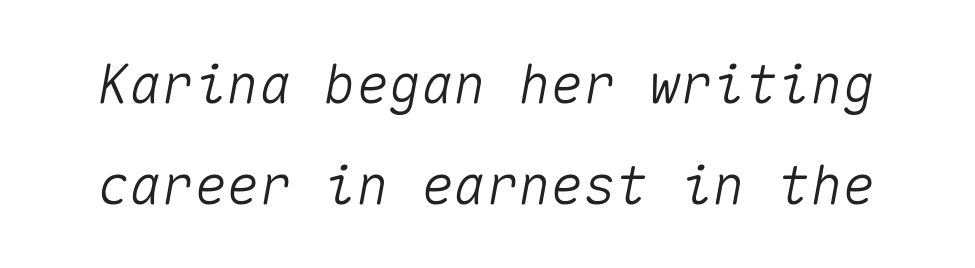
{"italic": "yes", "lean": "right", "slant_degrees": 10, "width": "normal", "stroke_contrast": "medium", "x_height": "medium", "monospaced": "yes", "underline": "no", "line_spacing_ratio": 1.87, "letter_spacing": "normal", "letter_spacing_em": 0.0, "glyph_px": 54}
